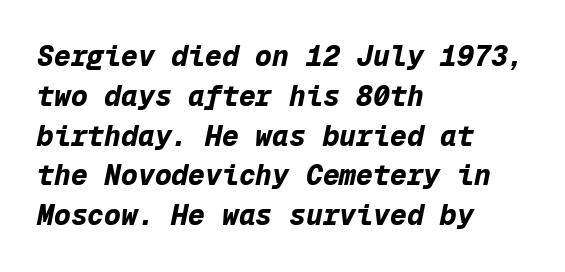
Q: Is the text bold? A: Yes.
Q: Is the text italic (slanted)? A: Yes, it leans right by about 12 degrees.
Q: Is the text underlined? A: No.
Q: How is the paragraph aligned? A: Left-aligned.
Q: Is the spacing between letters normal or unusually wide? A: Normal.
Q: Is the spacing between lines tight, normal or loose? A: Normal.
Q: Width (condensed, normal, or wide)? A: Normal.
Q: Stroke contrast? A: Low.
Q: x-height? A: Medium.
Q: Monospaced? A: Yes.
